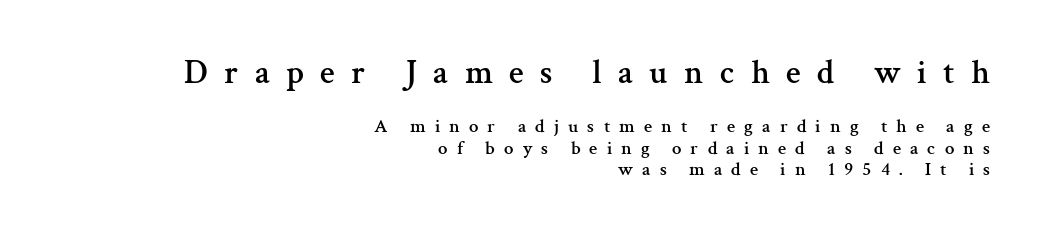
Small tapered or slab feet sit at the stroke ends, so this counts as serif. Observe the wide spacing: letters keep a clear distance from each other. Reading top to bottom, the characters get smaller at the block break. Compared with a flush-left layout, this one pins lines to the opposite, right side. This rendering features lettering with no underline.
